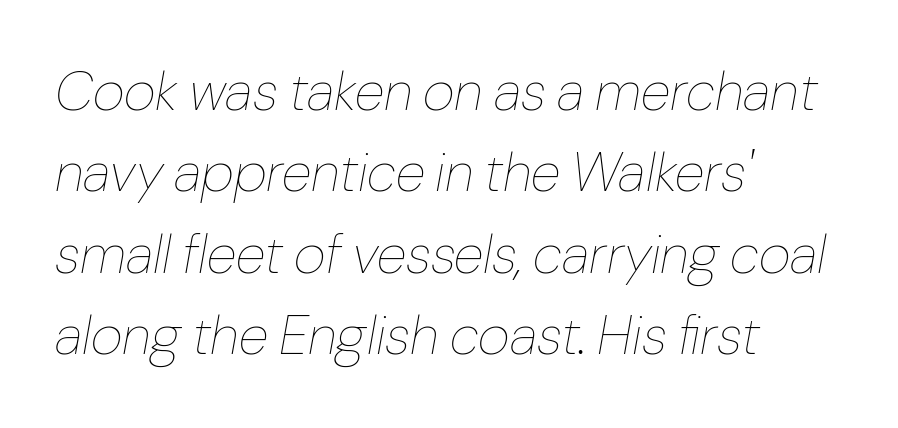
The image shows 55 px thin type, italic (leaning right); set left-aligned, normal line spacing (1.48x), normal letter spacing, not underlined; low stroke contrast and a medium x-height.
